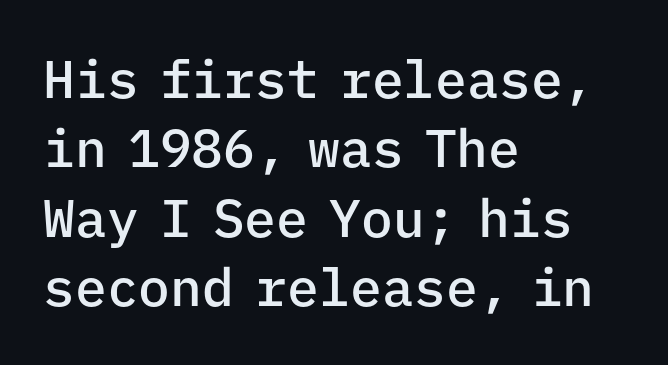
{"serif": "no", "italic": "no", "bold": "semi", "weight": "semibold", "width": "normal", "stroke_contrast": "low", "x_height": "medium", "monospaced": "yes", "underline": "no", "align": "left", "line_spacing": "normal", "line_spacing_ratio": 1.31, "letter_spacing": "normal", "letter_spacing_em": 0.0, "glyph_px": 53}
